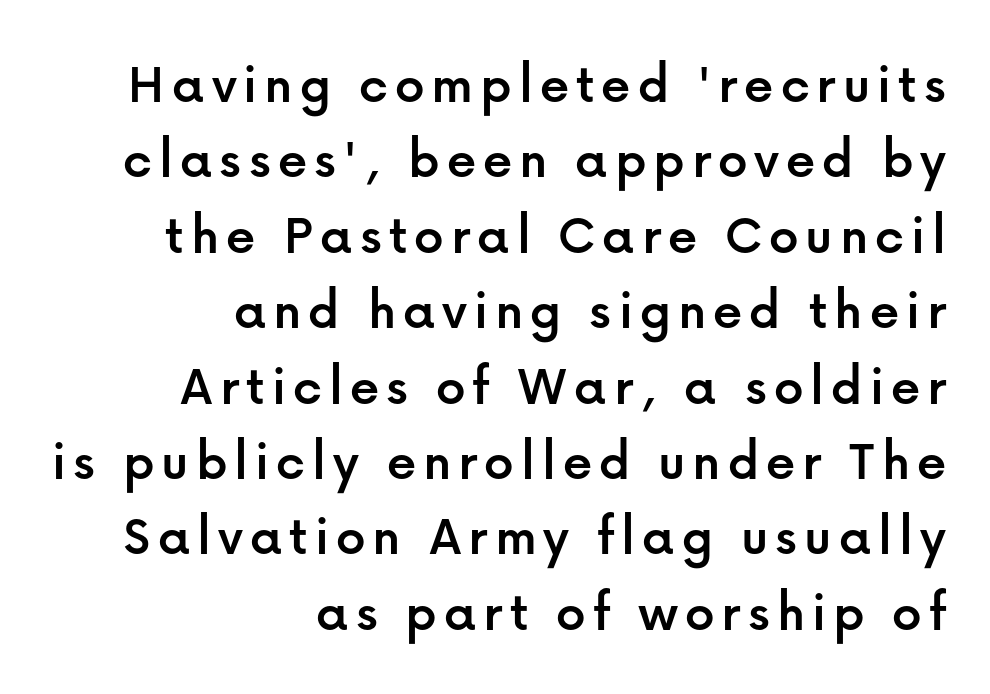
This sample is right-justified, so line beginnings fall wherever the words allow. Vertical strokes here are truly vertical. Leading: standard. This rendering features lettering with no underline.
